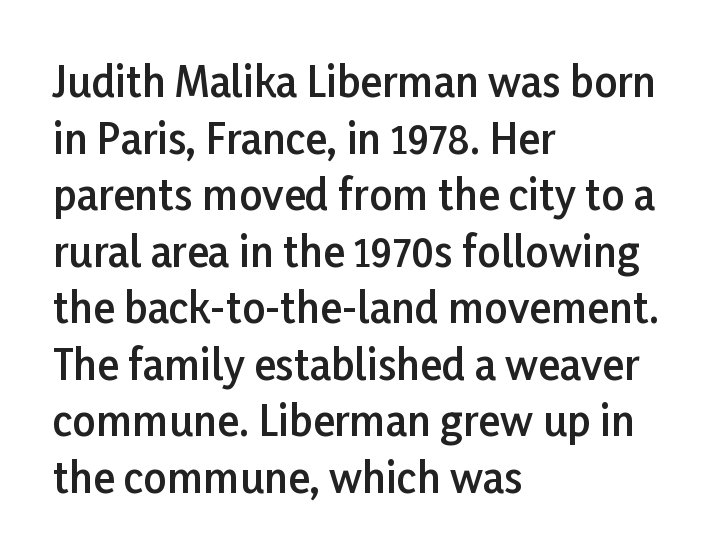
The image shows 41 px semibold sans-serif type, upright; set left-aligned, normal line spacing (1.38x), normal letter spacing, not underlined; low stroke contrast and a medium x-height.
